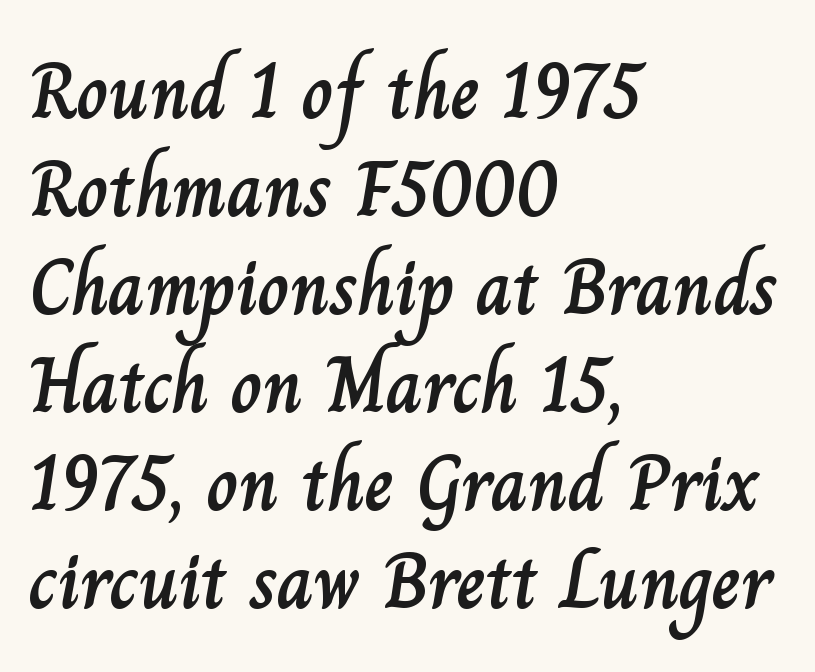
{"width": "normal", "stroke_contrast": "low", "x_height": "small", "monospaced": "no", "underline": "no", "align": "left", "line_spacing_ratio": 1.24, "letter_spacing": "normal", "letter_spacing_em": 0.0, "glyph_px": 79}
